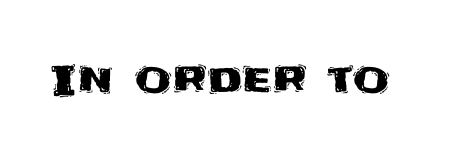
The image shows 42 px sans-serif type, upright; set normal letter spacing, not underlined; medium stroke contrast and a large x-height.
